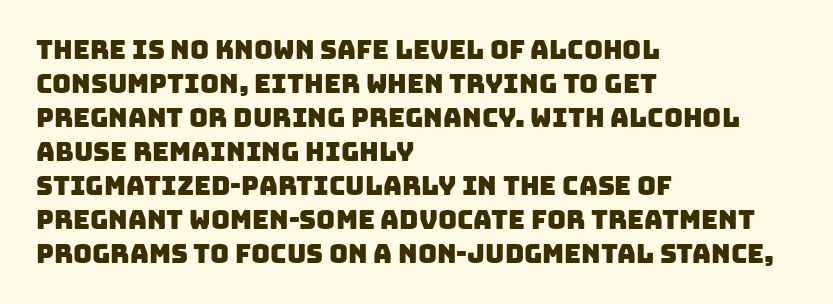
The image shows 26 px text type; set left-aligned, normal line spacing (1.31x), normal letter spacing, not underlined.
